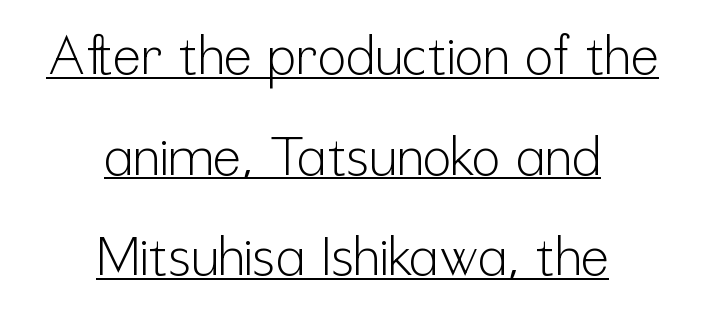
The image shows 53 px light, condensed sans-serif type, upright; set centered, loose line spacing (1.9x), normal letter spacing, underlined; low stroke contrast and a medium x-height.
